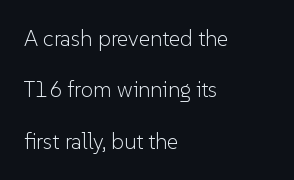
The image shows 22 px text type, upright; set left-aligned, loose line spacing (2.34x), normal letter spacing, not underlined.
